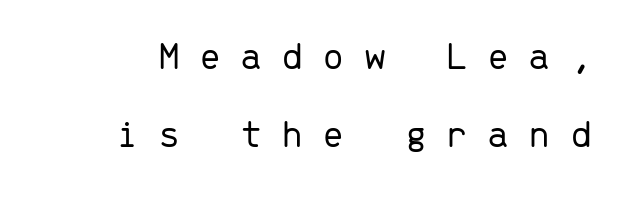
Q: Is the text bold? A: No.
Q: Is the text italic (slanted)? A: No, it is upright.
Q: Is the typeface a serif or a sans-serif typeface? A: Sans-serif.
Q: Is the text underlined? A: No.
Q: Is the spacing between letters normal or unusually wide? A: Unusually wide.
Q: Is the spacing between lines tight, normal or loose? A: Loose.
Q: Width (condensed, normal, or wide)? A: Normal.
Q: Stroke contrast? A: Low.
Q: x-height? A: Medium.
Q: Monospaced? A: Yes.
